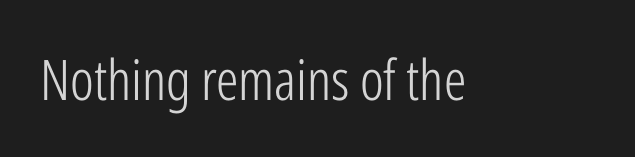
The cut favours lightness, reaching ordinary text weight at its darkest. Note the varied advance widths — an 'i' is clearly narrower than an 'm'. Is the letter spacing exaggerated? No — it looks like the ordinary default. A clean baseline with only descenders dipping below it. In terms of letterform style, serifs are entirely absent. Characters remain perfectly vertical along every line.
